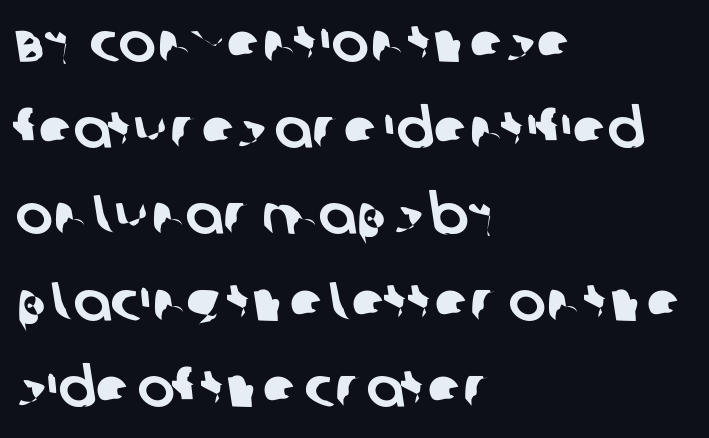
{"serif": "no", "width": "normal", "stroke_contrast": "low", "x_height": "large", "monospaced": "no", "underline": "no", "align": "left", "line_spacing": "normal", "line_spacing_ratio": 1.54, "letter_spacing": "normal", "letter_spacing_em": 0.0, "glyph_px": 56}
